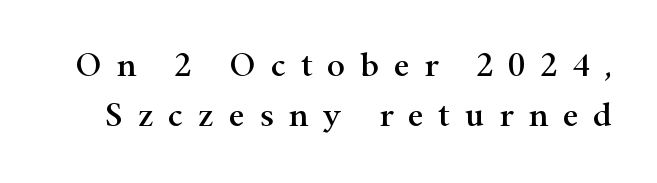
Q: Is the text italic (slanted)? A: No, it is upright.
Q: Is the typeface a serif or a sans-serif typeface? A: Serif.
Q: Is the text underlined? A: No.
Q: Is the spacing between letters normal or unusually wide? A: Unusually wide.
Q: Is the spacing between lines tight, normal or loose? A: Normal.
Q: Width (condensed, normal, or wide)? A: Wide.
Q: Stroke contrast? A: High.
Q: x-height? A: Small.
Q: Monospaced? A: No.
